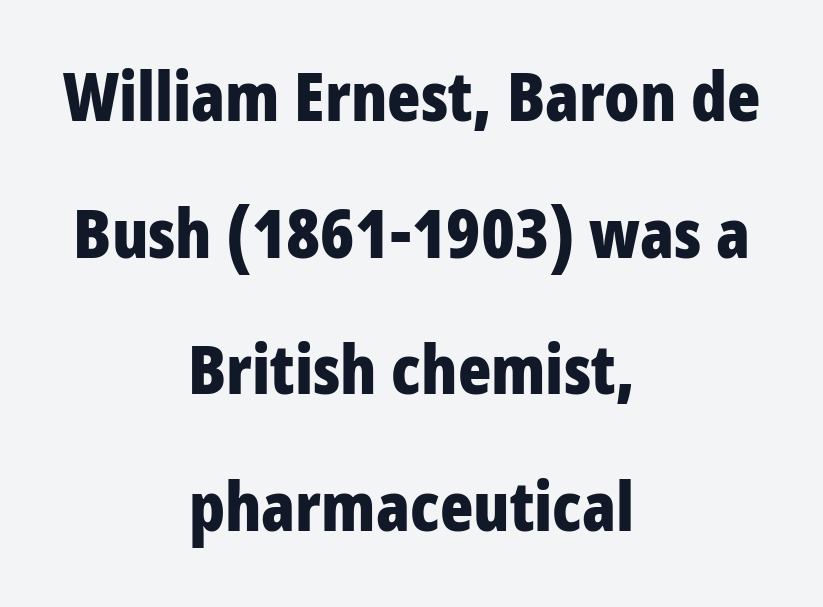
{"serif": "no", "italic": "no", "bold": "yes", "weight": "bold", "width": "condensed", "stroke_contrast": "low", "x_height": "large", "monospaced": "no", "underline": "no", "align": "center", "line_spacing": "loose", "line_spacing_ratio": 1.98, "letter_spacing": "normal", "letter_spacing_em": 0.0, "glyph_px": 69}
